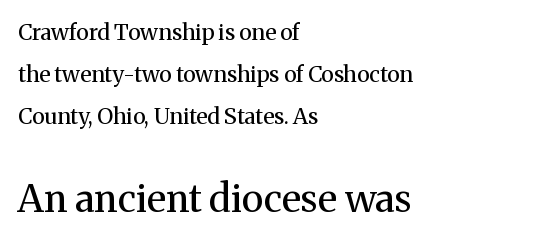
I'd call this a serif setting — the letters wear small feet. Beneath every word, the page is bare. These lines are rendered in a variable-pitch font. Horizontal bands of white between lines are thick stripes.
